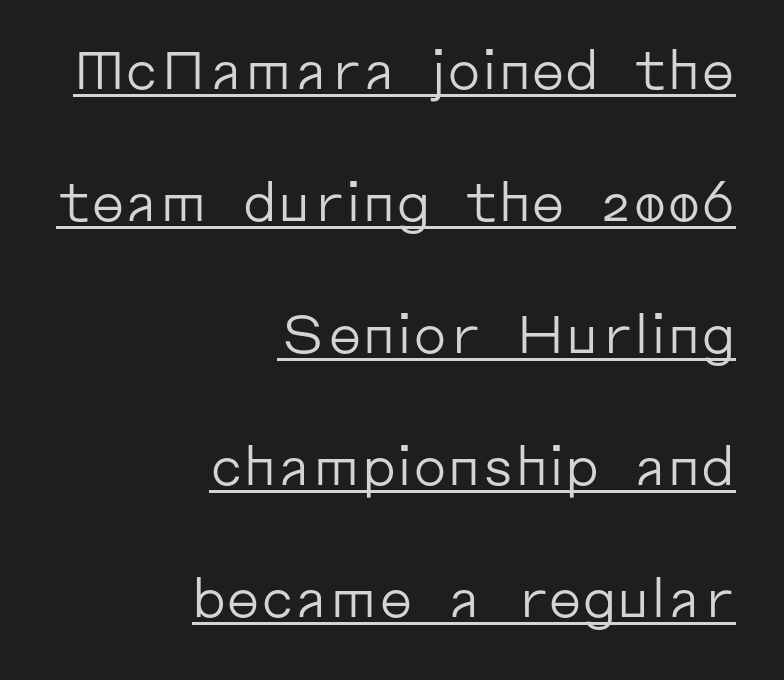
The image shows 53 px regular-weight sans-serif type, upright; set right-aligned, loose line spacing (2.49x), normal letter spacing, underlined; low stroke contrast and a medium x-height.
